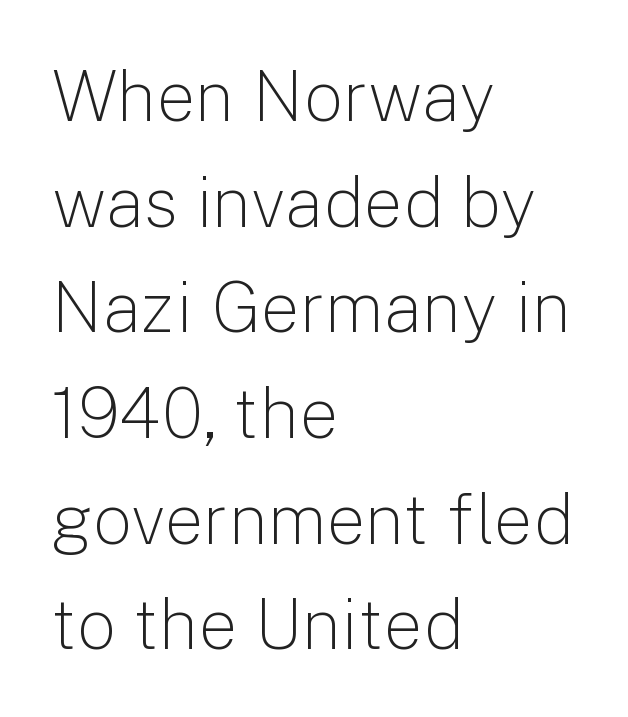
The leading is moderate, giving the passage an even texture. Varying glyph widths throughout — classic text-font behaviour. Decoration check: the copy has no underline. When letters stand straight like this, we call the style roman or upright. Weight: in the light-to-regular range. The letters sit at their default tracking, neither squeezed nor spread.
